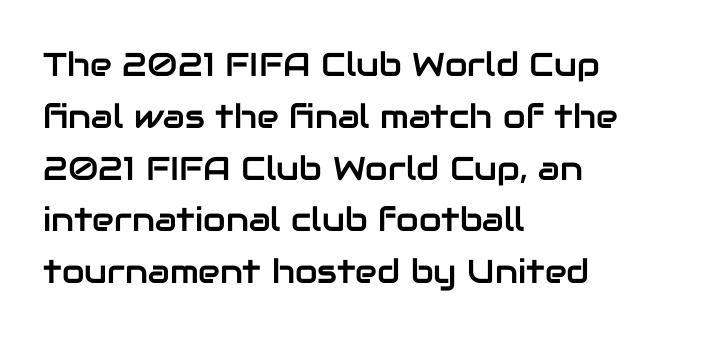
{"serif": "no", "italic": "no", "width": "normal", "stroke_contrast": "low", "x_height": "medium", "monospaced": "no", "underline": "no", "align": "left", "line_spacing": "normal", "line_spacing_ratio": 1.57, "letter_spacing": "normal", "letter_spacing_em": 0.0, "glyph_px": 33}
